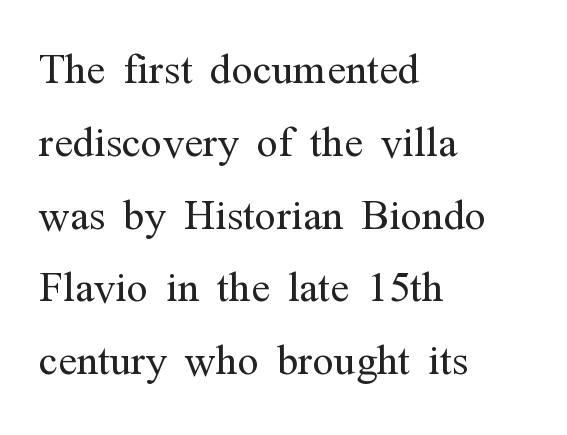
Q: Is the text bold? A: No.
Q: Is the text italic (slanted)? A: No, it is upright.
Q: Is the typeface a serif or a sans-serif typeface? A: Serif.
Q: Is the text underlined? A: No.
Q: How is the paragraph aligned? A: Left-aligned.
Q: Is the spacing between letters normal or unusually wide? A: Normal.
Q: Is the spacing between lines tight, normal or loose? A: Normal.
Q: Width (condensed, normal, or wide)? A: Condensed.
Q: Stroke contrast? A: Medium.
Q: x-height? A: Medium.
Q: Monospaced? A: No.
